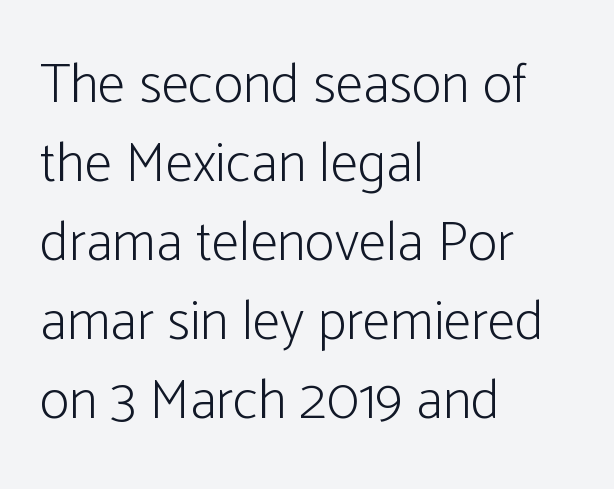
{"serif": "no", "italic": "no", "bold": "no", "weight": "light", "width": "condensed", "stroke_contrast": "low", "x_height": "medium", "monospaced": "no", "underline": "no", "align": "left", "line_spacing": "normal", "line_spacing_ratio": 1.41, "letter_spacing": "normal", "letter_spacing_em": 0.0, "glyph_px": 56}
